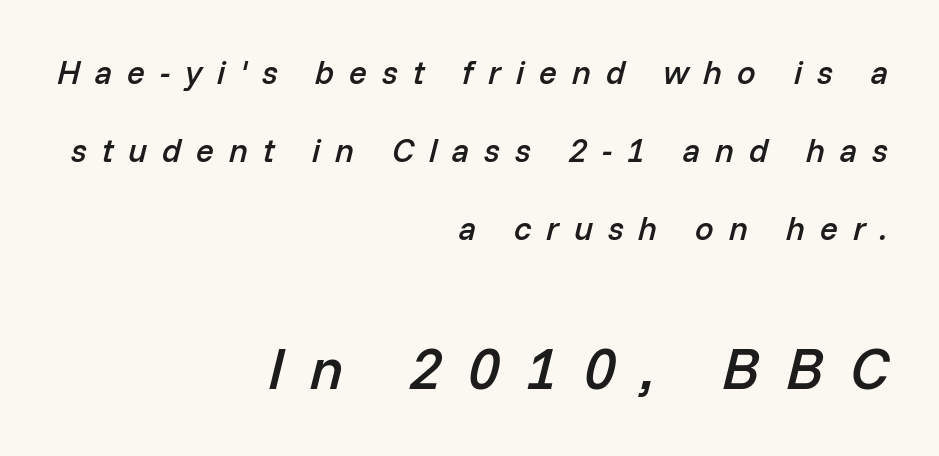
The block of text is sparse from top to bottom, with ample space between rows. Each line ends at the same right margin while the left side varies. Decoration check: the copy has no underline. Each letter keeps its own natural width here, so spacing adapts to shape.
